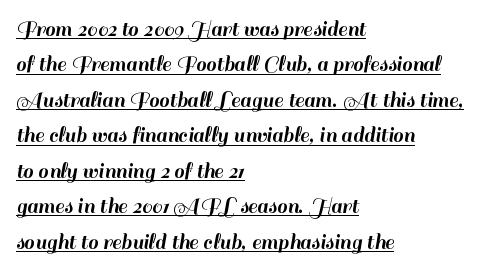
Q: Is the text italic (slanted)? A: Yes.
Q: Is the text underlined? A: Yes.
Q: How is the paragraph aligned? A: Left-aligned.
Q: Is the spacing between letters normal or unusually wide? A: Normal.
Q: Is the spacing between lines tight, normal or loose? A: Normal.
